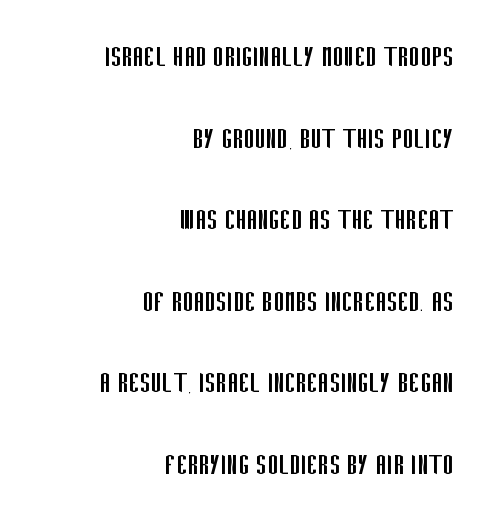
The image shows 33 px regular-weight, condensed sans-serif type, upright; set right-aligned, loose line spacing (2.47x), normal letter spacing, not underlined; low stroke contrast and a large x-height.
